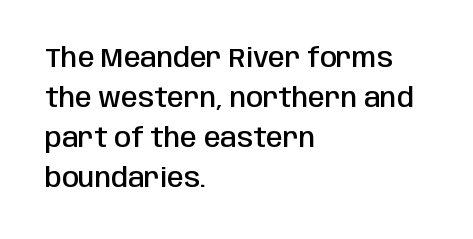
{"italic": "no", "bold": "semi", "underline": "no", "align": "left", "line_spacing": "normal", "line_spacing_ratio": 1.48, "letter_spacing": "normal", "letter_spacing_em": 0.0, "glyph_px": 27}
